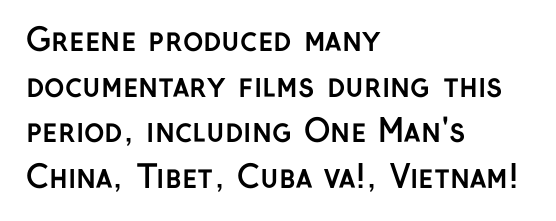
The image shows 31 px semibold sans-serif type, upright; set left-aligned, normal line spacing (1.47x), normal letter spacing, not underlined; low stroke contrast and a medium x-height.
